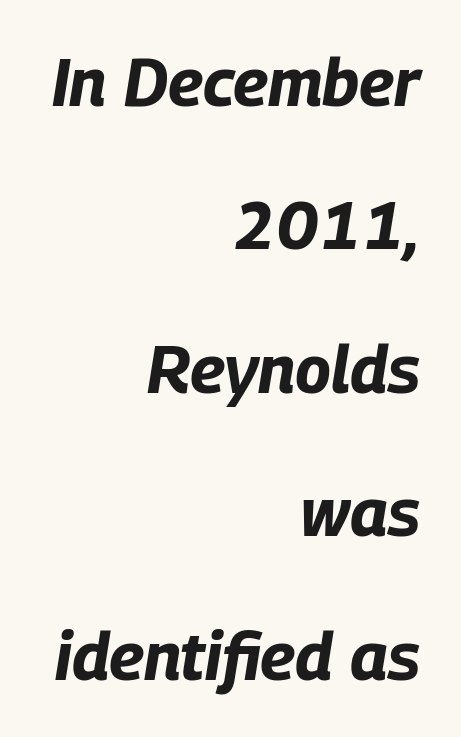
Students, note that the glyphs here touch the page at normal intervals. Do the characters align in a grid? No, the font is proportional. The sample has been set heavy, in full bold. Rendered with sloped, italic letterforms.
